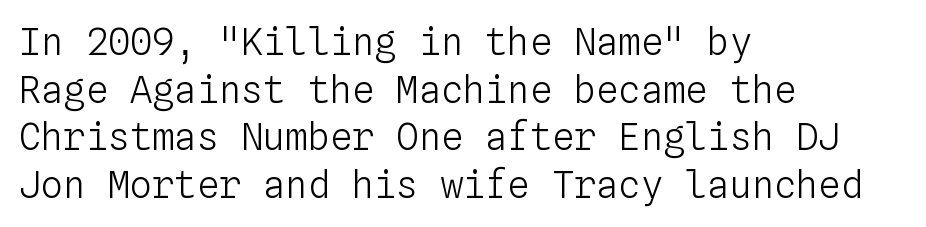
The image shows 37 px light type, upright, monospaced; set left-aligned, normal line spacing (1.29x), normal letter spacing, not underlined; low stroke contrast and a medium x-height.
